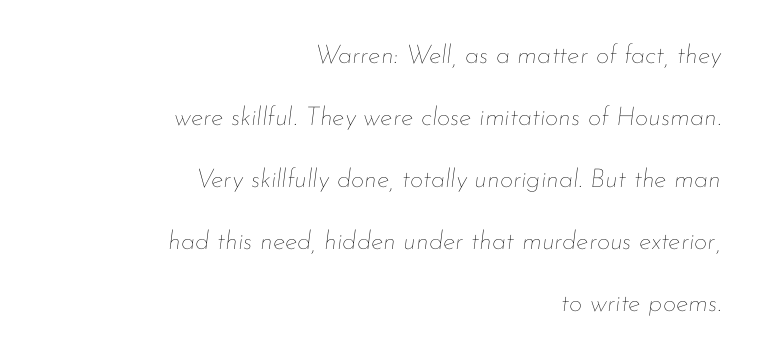
{"italic": "yes", "lean": "right", "slant_degrees": 7, "bold": "no", "underline": "no", "align": "right", "line_spacing": "loose", "line_spacing_ratio": 2.38, "letter_spacing": "normal", "letter_spacing_em": 0.0, "glyph_px": 26}
